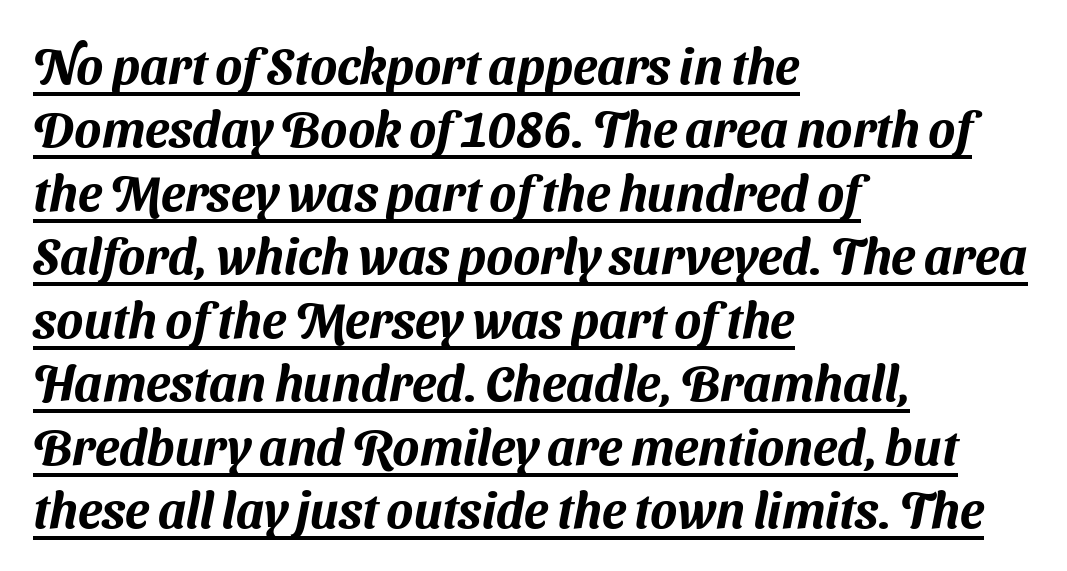
{"serif": "no", "width": "normal", "stroke_contrast": "medium", "x_height": "medium", "monospaced": "no", "underline": "yes", "align": "left", "line_spacing": "normal", "line_spacing_ratio": 1.27, "letter_spacing": "normal", "letter_spacing_em": 0.0, "glyph_px": 50}
